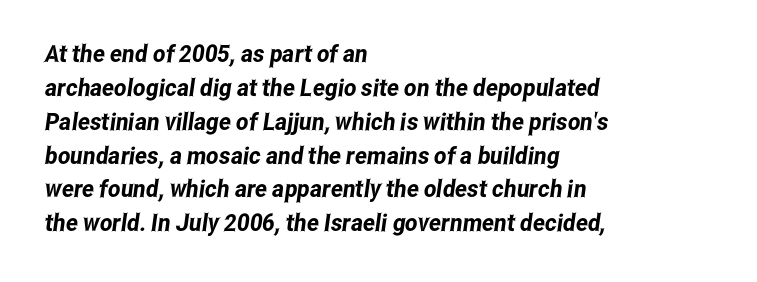
Lines of text with bare space underneath. Glyph-to-glyph distance matches everyday printed text. The lines sit at an ordinary, default distance from one another. The lines in this sample share a left origin and differ only in where they stop.
